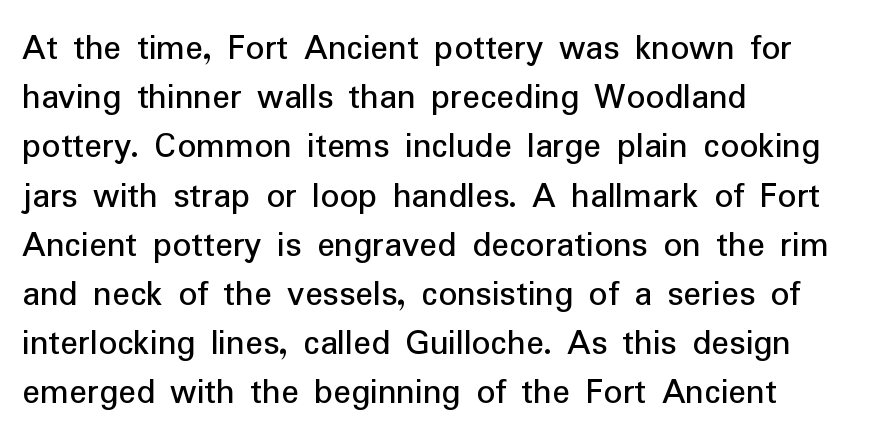
Designer's note — italics off, roman on. Is the type heavy? It reads as light-to-regular instead. Here the designer chose a conventional face with non-uniform glyph widths. Beneath every word, the page is bare.
